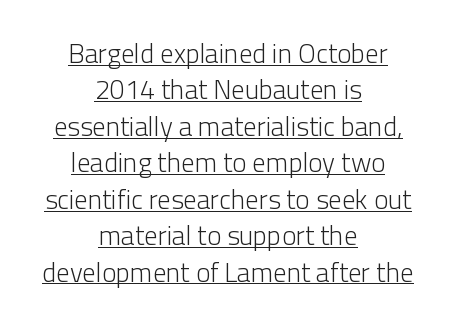
Regular leading. Every word sits above its own underline. The type sits square on the baseline with zero lean. Between one letter and the next there's only the usual sliver of space. The letters look calm and open, with moderate or lighter stems. Reading down the block, each line starts at a different indent, mirrored at its end.
